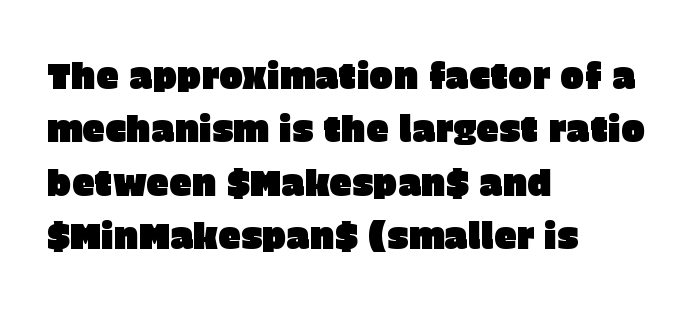
{"serif": "no", "italic": "no", "width": "normal", "stroke_contrast": "low", "x_height": "large", "monospaced": "no", "underline": "no", "align": "left", "line_spacing": "normal", "line_spacing_ratio": 1.48, "letter_spacing": "normal", "letter_spacing_em": 0.0, "glyph_px": 36}
